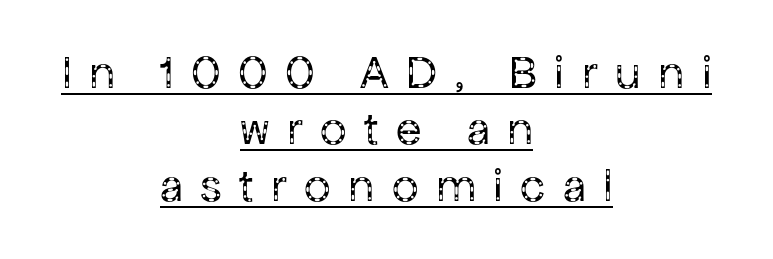
Q: Is the text bold? A: No.
Q: Is the text italic (slanted)? A: No, it is upright.
Q: Is the typeface a serif or a sans-serif typeface? A: Sans-serif.
Q: Is the text underlined? A: Yes.
Q: How is the paragraph aligned? A: Centered.
Q: Is the spacing between letters normal or unusually wide? A: Unusually wide.
Q: Width (condensed, normal, or wide)? A: Normal.
Q: Stroke contrast? A: Low.
Q: x-height? A: Medium.
Q: Monospaced? A: No.
